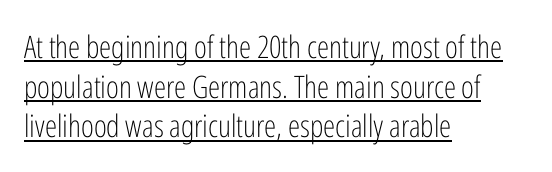
Q: Is the text bold? A: No.
Q: Is the text italic (slanted)? A: No, it is upright.
Q: Is the typeface a serif or a sans-serif typeface? A: Sans-serif.
Q: Is the text underlined? A: Yes.
Q: How is the paragraph aligned? A: Left-aligned.
Q: Is the spacing between letters normal or unusually wide? A: Normal.
Q: Is the spacing between lines tight, normal or loose? A: Normal.
Q: Width (condensed, normal, or wide)? A: Condensed.
Q: Stroke contrast? A: Low.
Q: x-height? A: Medium.
Q: Monospaced? A: No.
